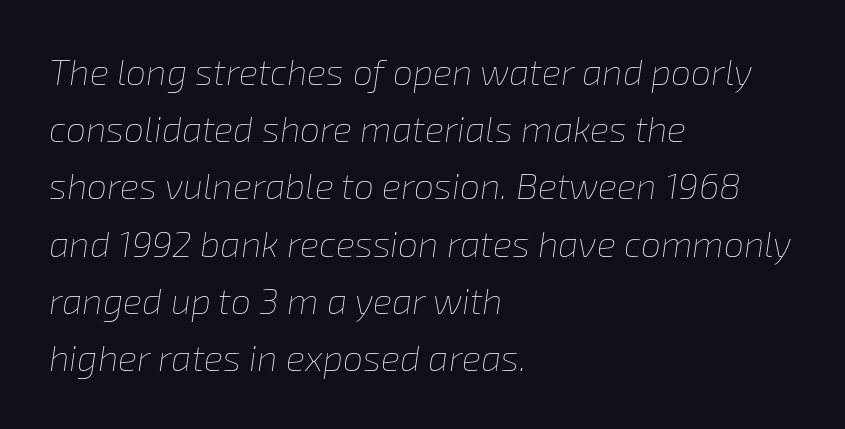
Caption: standard tracking, unaltered. Notice how descenders clear the ascenders below comfortably — that's standard leading. Which margin do the lines hug? The left one — the right edge is uneven. Type without underlining. The font is comparable to plain body text, perhaps lighter.
